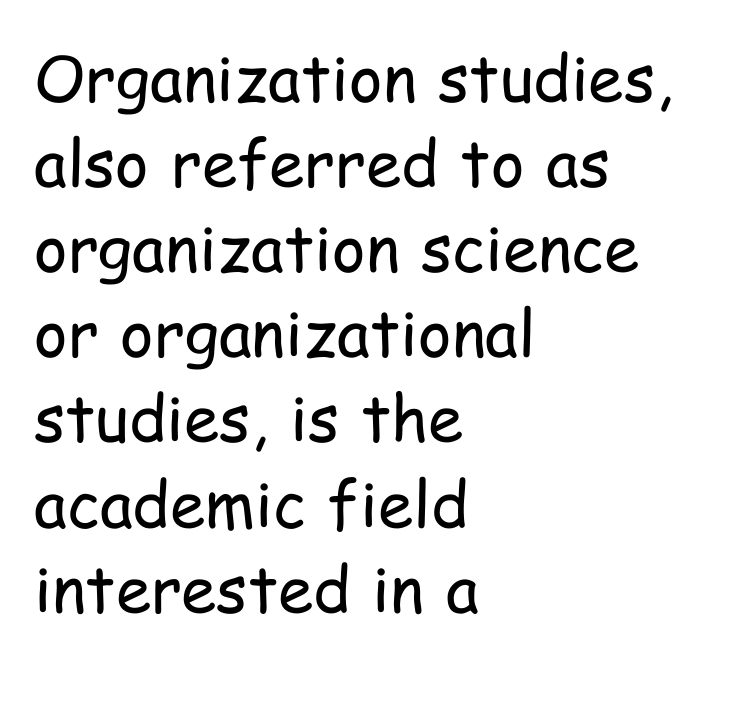
{"serif": "no", "italic": "no", "bold": "no", "weight": "regular", "width": "condensed", "stroke_contrast": "low", "x_height": "medium", "monospaced": "no", "underline": "no", "align": "left", "line_spacing": "normal", "line_spacing_ratio": 1.33, "letter_spacing": "normal", "letter_spacing_em": 0.0, "glyph_px": 64}
